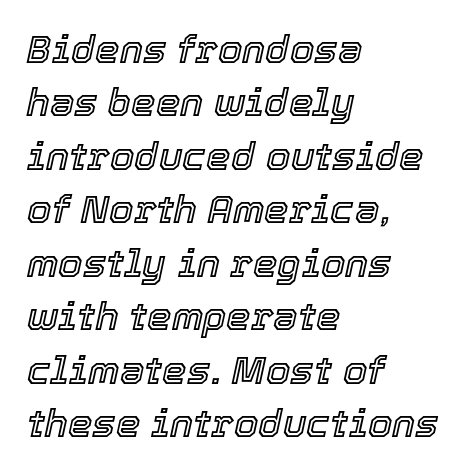
Q: Is the text italic (slanted)? A: Yes, it leans right by about 12 degrees.
Q: Is the text underlined? A: No.
Q: How is the paragraph aligned? A: Left-aligned.
Q: Is the spacing between letters normal or unusually wide? A: Normal.
Q: Is the spacing between lines tight, normal or loose? A: Normal.
Q: Width (condensed, normal, or wide)? A: Normal.
Q: x-height? A: Medium.
Q: Monospaced? A: No.
